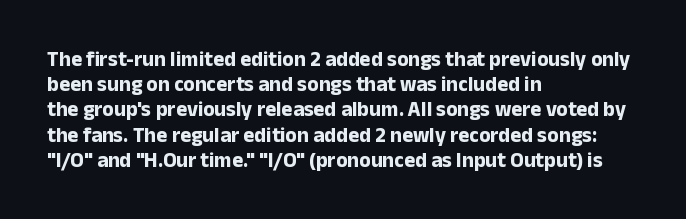
Each line starts at the same left margin while the right side varies. Upright lettering throughout. What stands out about the letter spacing? Nothing — it is the standard amount. Check the space under the baseline: it is left empty. The typesetting leans heavy: a genuine bold.
